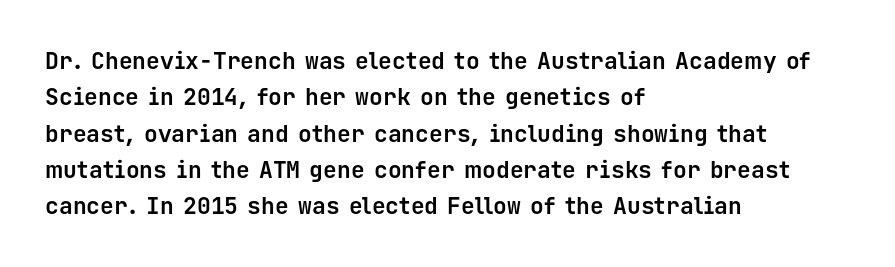
The image shows 23 px bold type, upright; set left-aligned, normal line spacing (1.58x), normal letter spacing, not underlined.
